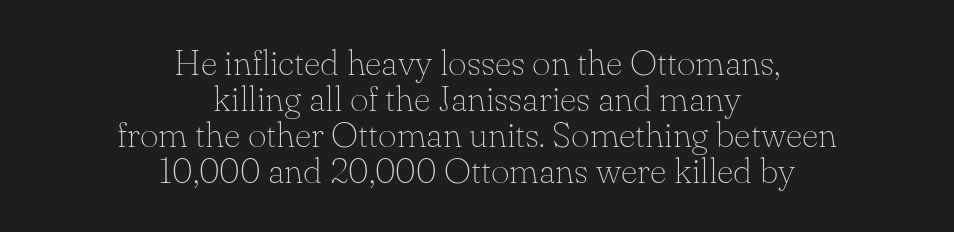
Is the letter spacing exaggerated? No — it looks like the ordinary default. You could barely slide anything between these rows. Is the block centered? Yes — each line is placed symmetrically about the middle. The lettering stays uniformly vertical, giving the passage a roman look. Are there feet on the stems? There are — it's a serif. Here the designer chose a conventional face with non-uniform glyph widths.
